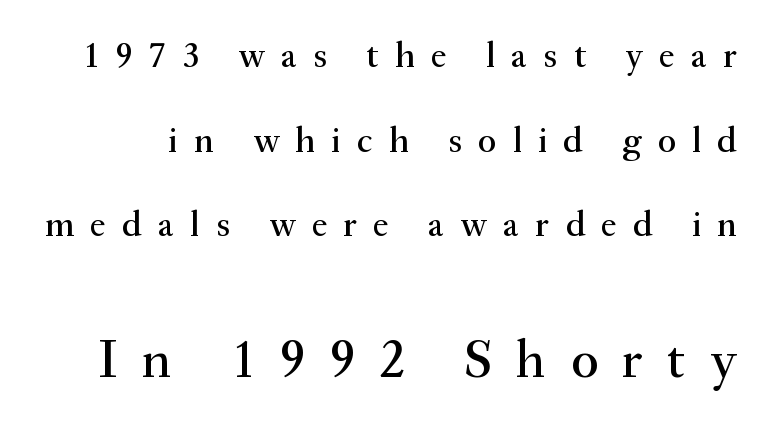
Q: Is the text italic (slanted)? A: No, it is upright.
Q: Is the typeface a serif or a sans-serif typeface? A: Serif.
Q: Is the text underlined? A: No.
Q: Is the spacing between letters normal or unusually wide? A: Unusually wide.
Q: Is the spacing between lines tight, normal or loose? A: Loose.
Q: Which block of text is set in a larger size, the first (top) or the second (bottom)? A: The second (bottom) one.
Q: Width (condensed, normal, or wide)? A: Normal.
Q: Stroke contrast? A: Medium.
Q: x-height? A: Small.
Q: Monospaced? A: No.
